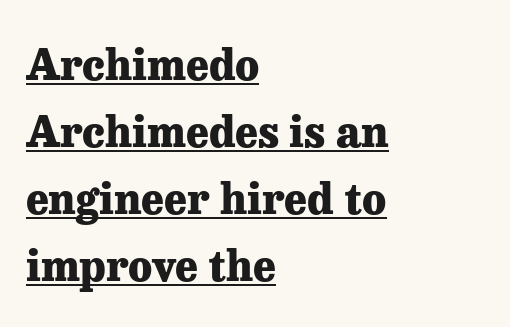
In terms of letterform style, serifs are clearly present. The sample's only ornament is a line tracing under the words. A dark, heavy texture on the line: the type is bold. The lines in this sample share a left origin and differ only in where they stop. The passage shown is typed in a proportional face where columns would drift. This sample keeps an unexceptional amount of space between lines.
